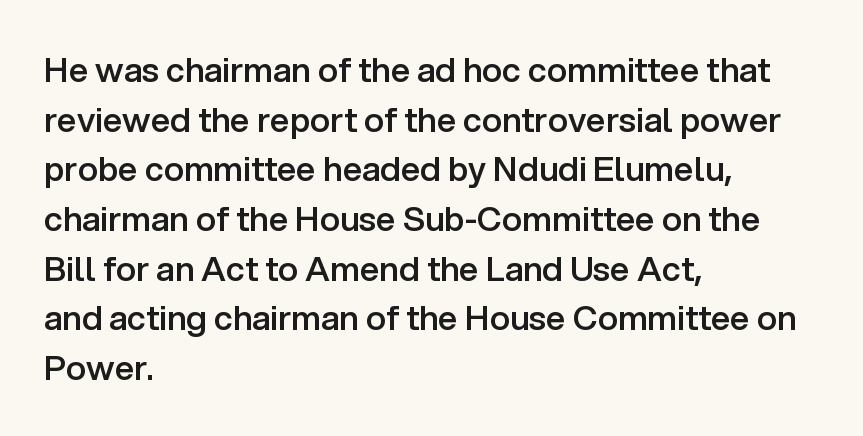
{"serif": "no", "italic": "no", "bold": "semi", "weight": "semibold", "width": "normal", "stroke_contrast": "low", "x_height": "medium", "monospaced": "no", "underline": "no", "align": "left", "line_spacing": "normal", "line_spacing_ratio": 1.46, "letter_spacing": "normal", "letter_spacing_em": 0.0, "glyph_px": 34}
